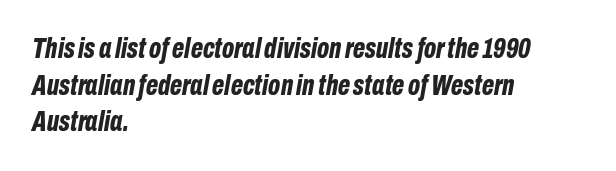
{"italic": "yes", "lean": "right", "slant_degrees": 10, "bold": "yes", "weight": "bold", "width": "condensed", "stroke_contrast": "low", "x_height": "medium", "monospaced": "no", "underline": "no", "align": "left", "line_spacing": "normal", "line_spacing_ratio": 1.26, "letter_spacing": "normal", "letter_spacing_em": 0.0, "glyph_px": 29}
